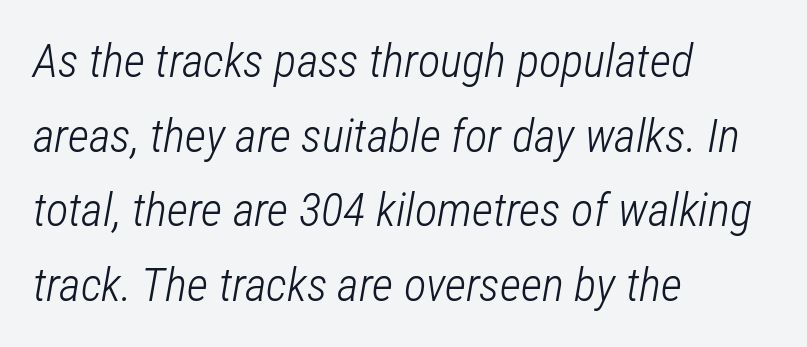
Q: Is the text bold? A: No.
Q: Is the text italic (slanted)? A: Yes, it leans right by about 12 degrees.
Q: Is the text underlined? A: No.
Q: How is the paragraph aligned? A: Left-aligned.
Q: Is the spacing between letters normal or unusually wide? A: Normal.
Q: Is the spacing between lines tight, normal or loose? A: Normal.
Q: Width (condensed, normal, or wide)? A: Condensed.
Q: Stroke contrast? A: Low.
Q: x-height? A: Medium.
Q: Monospaced? A: No.
